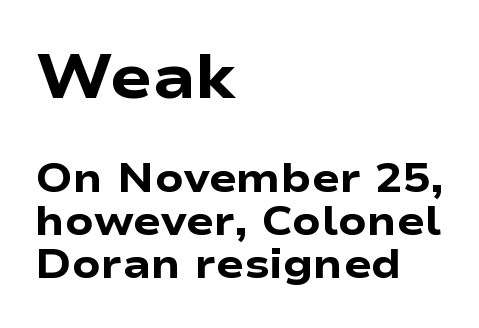
The image shows 62 px heavy, wide sans-serif type, upright; set left-aligned, tight line spacing (1.05x), normal letter spacing, not underlined; the first (top) block is 1.51x larger; low stroke contrast and a medium x-height.
